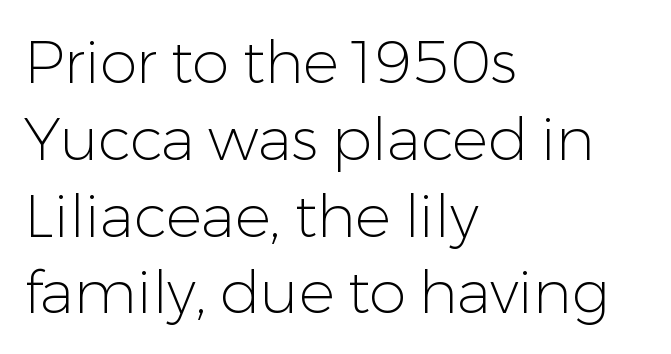
Heft: none added — not bold. Does the lettering tilt? It doesn't — this is upright. A sans-serif font was chosen for this passage. Varying glyph widths throughout — classic text-font behaviour.
